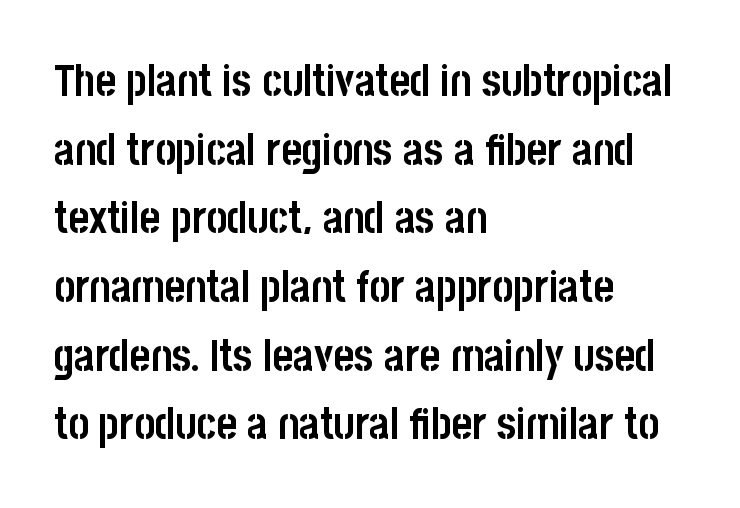
{"serif": "no", "italic": "no", "bold": "yes", "weight": "semibold", "width": "condensed", "stroke_contrast": "low", "x_height": "large", "monospaced": "no", "underline": "no", "align": "left", "line_spacing": "normal", "line_spacing_ratio": 1.56, "letter_spacing": "normal", "letter_spacing_em": 0.0, "glyph_px": 44}
